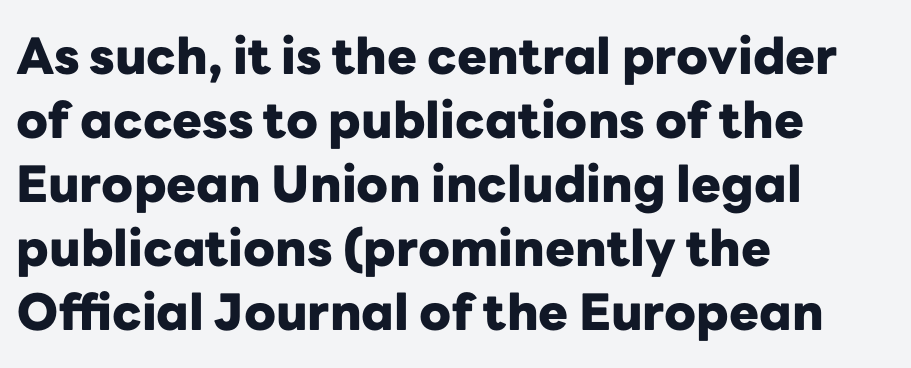
The passage shown is typed in a proportional face where columns would drift. Each glyph is drawn with heavy, bold strokes. Quick note: interline space is typical. Glance below the letters and you will spot only blank space. Layout note: lines flush left. Honestly, the letter spacing is just normal — you wouldn't notice it.
